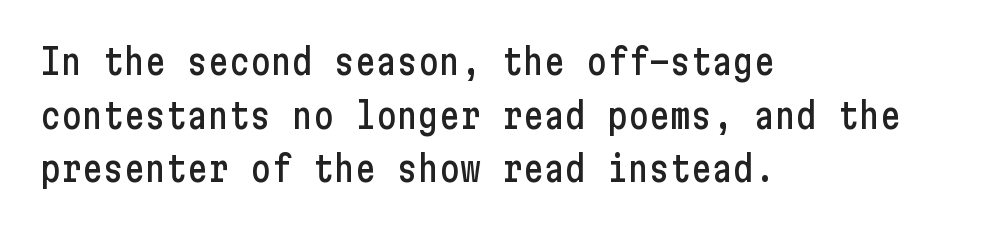
Q: Is the text italic (slanted)? A: No, it is upright.
Q: Is the typeface a serif or a sans-serif typeface? A: Sans-serif.
Q: Is the text underlined? A: No.
Q: How is the paragraph aligned? A: Left-aligned.
Q: Is the spacing between letters normal or unusually wide? A: Normal.
Q: Is the spacing between lines tight, normal or loose? A: Normal.
Q: Width (condensed, normal, or wide)? A: Condensed.
Q: Stroke contrast? A: Low.
Q: x-height? A: Medium.
